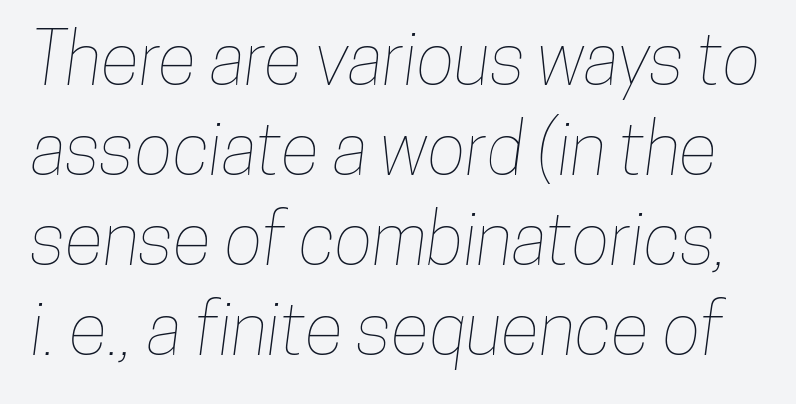
Look at the tracking — it's just the regular setting, nothing added. These lines sit exactly where default settings would place them. Is this a fixed-width face? No — the glyphs have proportional, varying widths. Beneath every word, the page is bare.
